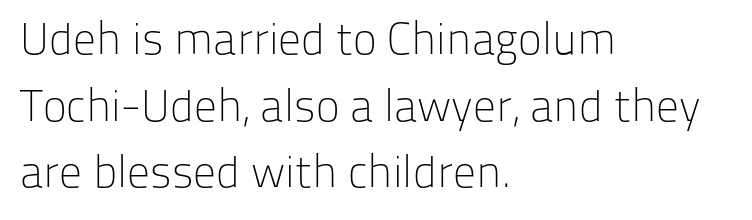
Short and long lines alike share a common starting point at left. The face looks like a standard text weight, possibly lighter. The lines sit at an ordinary, default distance from one another. Looks like regular typesetting: each glyph gets only the width it needs. Students, note that the glyphs here touch the page at normal intervals.
